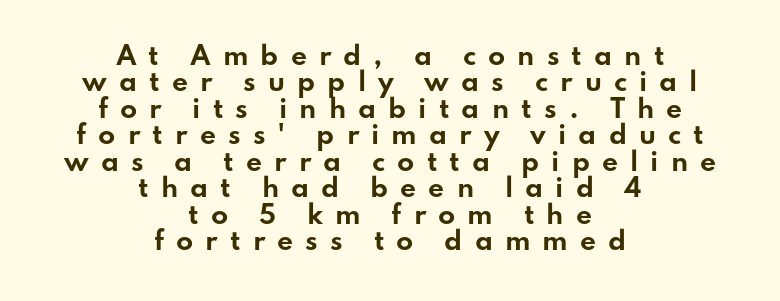
Q: Is the text bold? A: Yes.
Q: Is the text italic (slanted)? A: No, it is upright.
Q: Is the text underlined? A: No.
Q: How is the paragraph aligned? A: Centered.
Q: Is the spacing between letters normal or unusually wide? A: Unusually wide.
Q: Is the spacing between lines tight, normal or loose? A: Tight.
